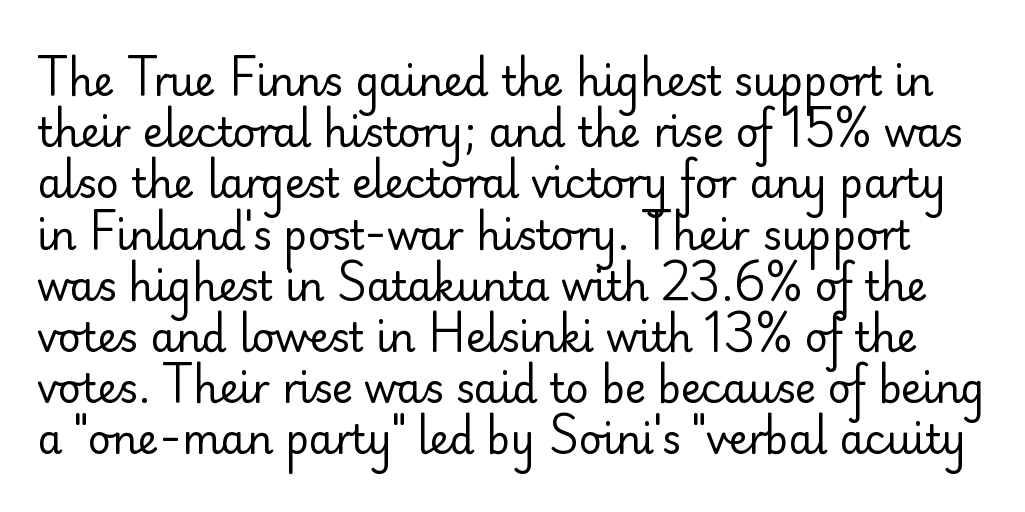
{"serif": "no", "italic": "no", "bold": "no", "weight": "regular", "width": "normal", "stroke_contrast": "low", "x_height": "small", "monospaced": "no", "underline": "no", "line_spacing": "normal", "line_spacing_ratio": 1.28, "letter_spacing": "normal", "letter_spacing_em": 0.0, "glyph_px": 40}
